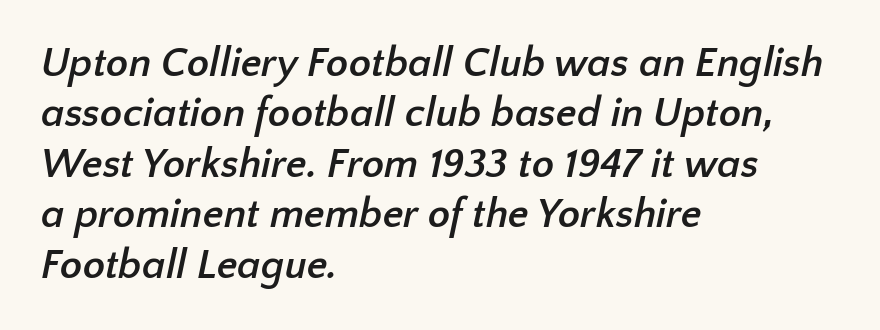
{"serif": "no", "bold": "yes", "weight": "semibold", "width": "normal", "stroke_contrast": "low", "x_height": "medium", "monospaced": "no", "underline": "no", "align": "left", "line_spacing_ratio": 1.23, "letter_spacing": "normal", "letter_spacing_em": 0.0, "glyph_px": 41}
